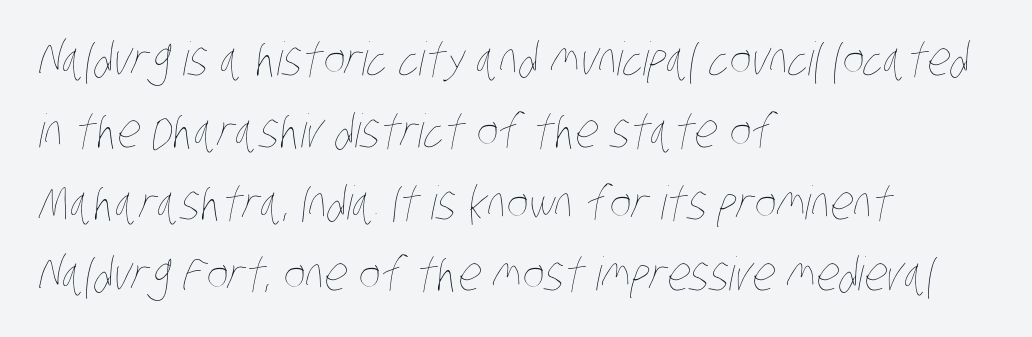
Q: Is the text bold? A: No.
Q: Is the text underlined? A: No.
Q: How is the paragraph aligned? A: Left-aligned.
Q: Is the spacing between letters normal or unusually wide? A: Normal.
Q: Is the spacing between lines tight, normal or loose? A: Normal.
Q: Width (condensed, normal, or wide)? A: Condensed.
Q: Stroke contrast? A: Low.
Q: x-height? A: Large.
Q: Monospaced? A: No.
